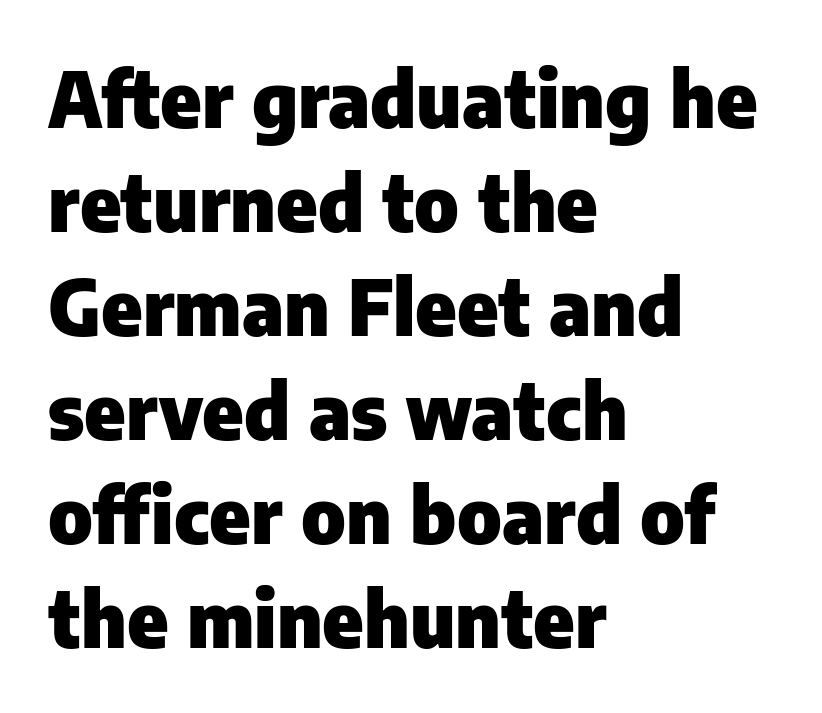
Weight: bold. A typesetter would label this face a sans. The rag falls on the right side of this text block. It's the straight-up-and-down kind of type.
